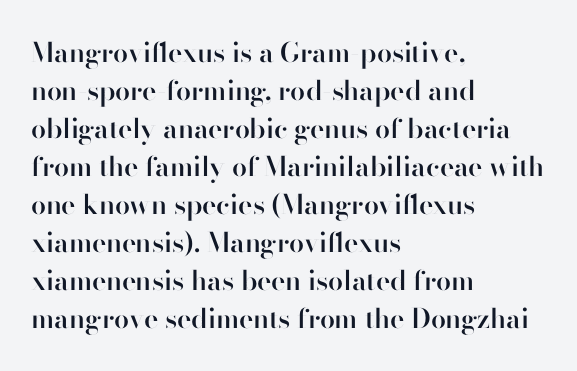
Q: Is the text bold? A: Semi-bold.
Q: Is the text italic (slanted)? A: No, it is upright.
Q: Is the text underlined? A: No.
Q: How is the paragraph aligned? A: Left-aligned.
Q: Is the spacing between letters normal or unusually wide? A: Normal.
Q: Is the spacing between lines tight, normal or loose? A: Normal.
